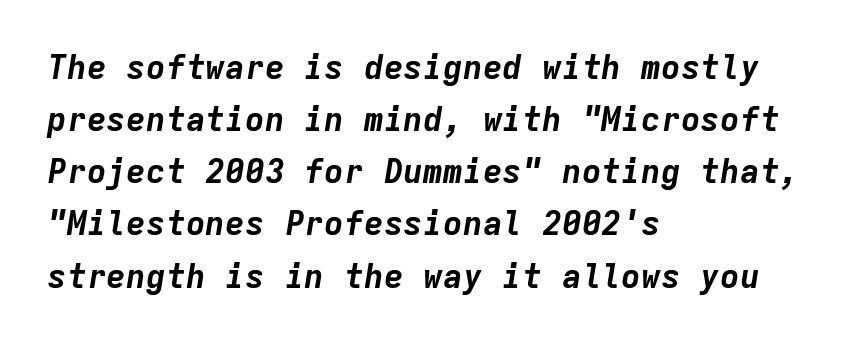
{"italic": "yes", "lean": "right", "slant_degrees": 9, "bold": "yes", "weight": "bold", "width": "normal", "stroke_contrast": "low", "x_height": "medium", "monospaced": "yes", "underline": "no", "align": "left", "line_spacing": "normal", "line_spacing_ratio": 1.58, "letter_spacing": "normal", "letter_spacing_em": 0.0, "glyph_px": 33}
